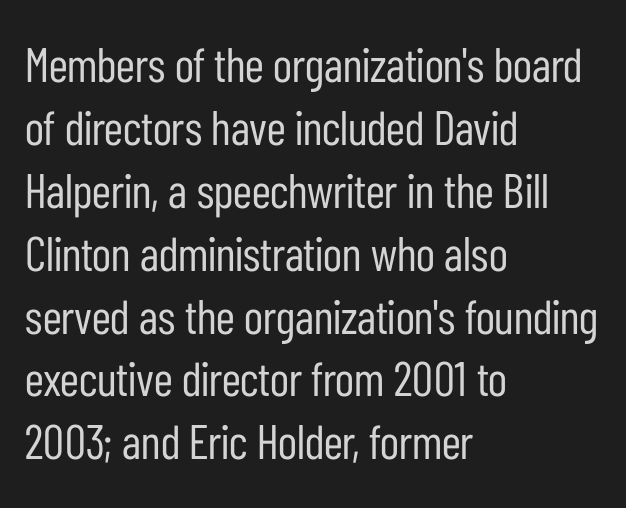
{"serif": "no", "italic": "no", "bold": "no", "weight": "regular", "width": "condensed", "stroke_contrast": "low", "x_height": "medium", "monospaced": "no", "underline": "no", "align": "left", "line_spacing": "normal", "line_spacing_ratio": 1.31, "letter_spacing": "normal", "letter_spacing_em": 0.0, "glyph_px": 48}
